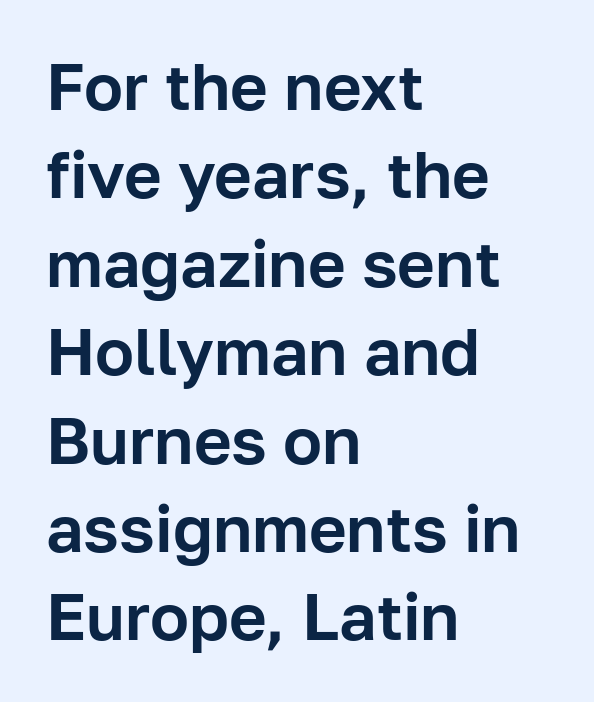
The image shows 65 px sans-serif type, upright; set left-aligned, normal line spacing (1.36x), normal letter spacing, not underlined; low stroke contrast and a medium x-height.
